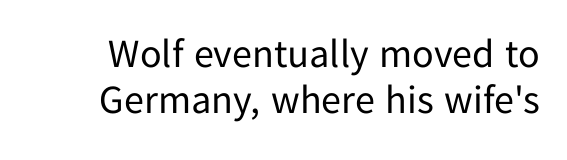
You could call the tracking neutral — neither tight nor loose. Think of a printed novel: that variable character pitch is what you see here. To sum up the face: it is a sans, with no serifs. Designer's note — italics off, roman on. A light-to-regular cut is what we see here. A clean baseline with only descenders dipping below it.
